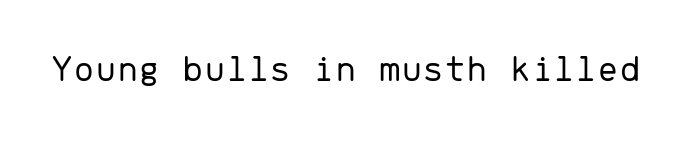
The image shows 39 px light sans-serif type, upright, monospaced; set normal letter spacing, not underlined; low stroke contrast and a medium x-height.
